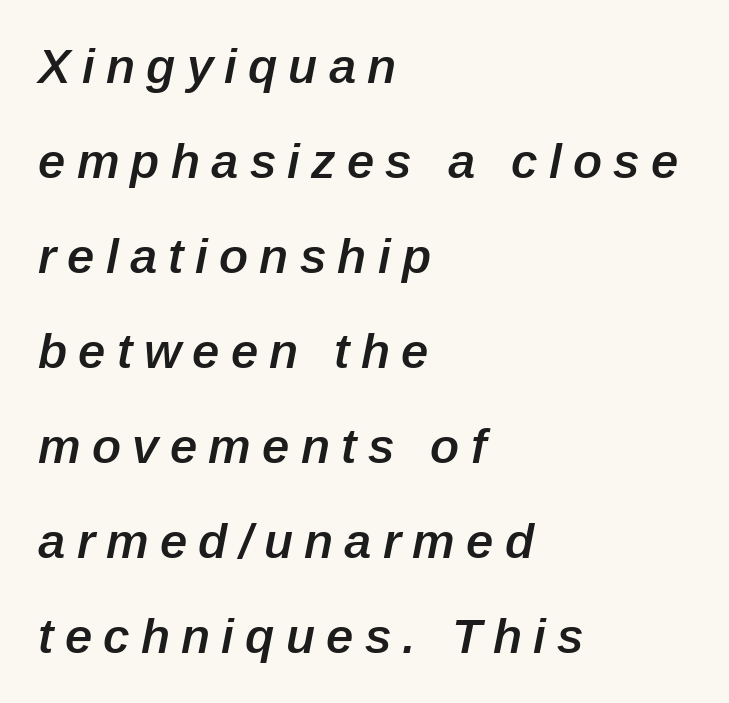
{"italic": "yes", "lean": "right", "slant_degrees": 12, "bold": "semi", "weight": "semibold", "width": "normal", "stroke_contrast": "low", "x_height": "medium", "monospaced": "no", "underline": "no", "align": "left", "line_spacing": "loose", "line_spacing_ratio": 1.94, "letter_spacing": "wide", "letter_spacing_em": 0.23, "glyph_px": 49}
